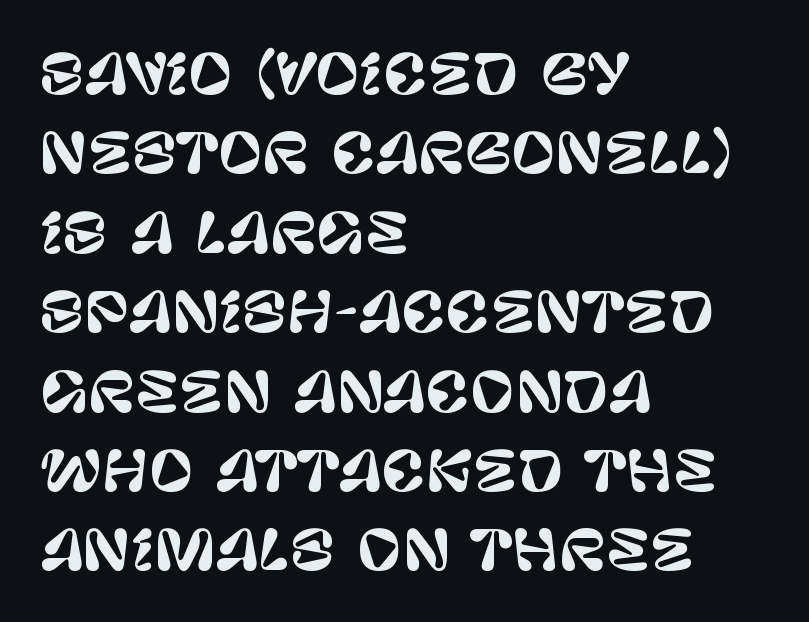
The image shows 54 px sans-serif type; set left-aligned, normal line spacing (1.47x), normal letter spacing, not underlined; low stroke contrast and a large x-height.
